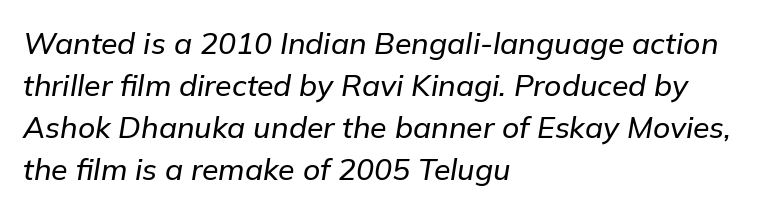
The image shows 30 px text type, italic (leaning right); set left-aligned, normal line spacing (1.4x), normal letter spacing, not underlined; low stroke contrast and a medium x-height.
